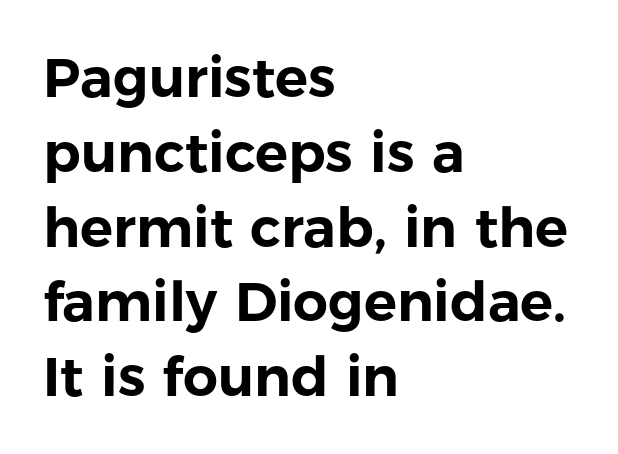
Q: Is the text italic (slanted)? A: No, it is upright.
Q: Is the typeface a serif or a sans-serif typeface? A: Sans-serif.
Q: Is the text underlined? A: No.
Q: How is the paragraph aligned? A: Left-aligned.
Q: Is the spacing between letters normal or unusually wide? A: Normal.
Q: Is the spacing between lines tight, normal or loose? A: Normal.
Q: Width (condensed, normal, or wide)? A: Normal.
Q: Stroke contrast? A: Low.
Q: x-height? A: Medium.
Q: Monospaced? A: No.
